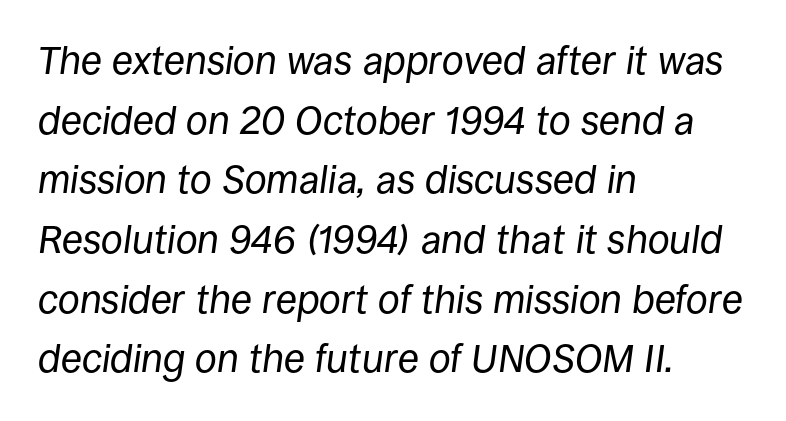
{"italic": "yes", "lean": "right", "slant_degrees": 8, "bold": "no", "weight": "regular", "width": "normal", "stroke_contrast": "low", "x_height": "large", "monospaced": "no", "underline": "no", "align": "left", "line_spacing": "normal", "line_spacing_ratio": 1.53, "letter_spacing": "normal", "letter_spacing_em": 0.0, "glyph_px": 39}
